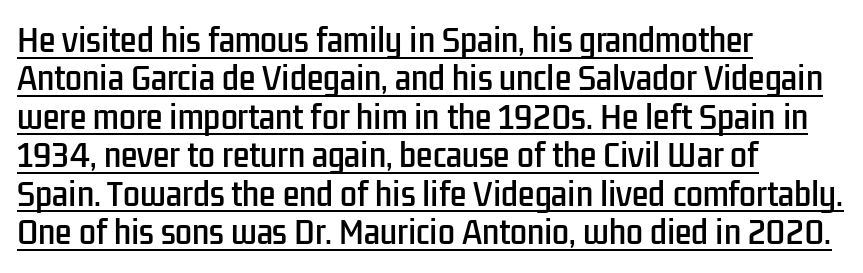
{"serif": "no", "italic": "no", "width": "condensed", "stroke_contrast": "low", "x_height": "medium", "monospaced": "no", "underline": "yes", "align": "left", "line_spacing": "normal", "line_spacing_ratio": 1.28, "letter_spacing": "normal", "letter_spacing_em": 0.0, "glyph_px": 30}
